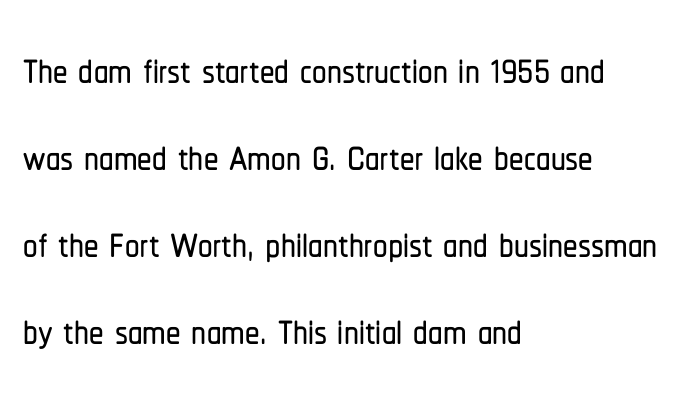
{"serif": "no", "italic": "no", "width": "condensed", "stroke_contrast": "low", "x_height": "medium", "monospaced": "no", "underline": "no", "align": "left", "line_spacing": "normal", "line_spacing_ratio": 1.5, "letter_spacing": "normal", "letter_spacing_em": 0.0, "glyph_px": 58}
